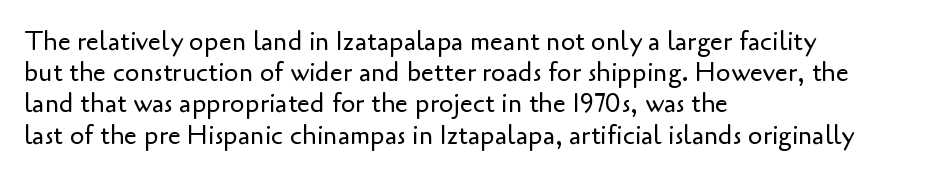
One-word summary of the alignment: left. In terms of letterspacing, this is plain default setting. The words here are not underlined. The characters are drawn with everyday or finer stroke widths. The letters stand straight up with perfectly vertical stems.
